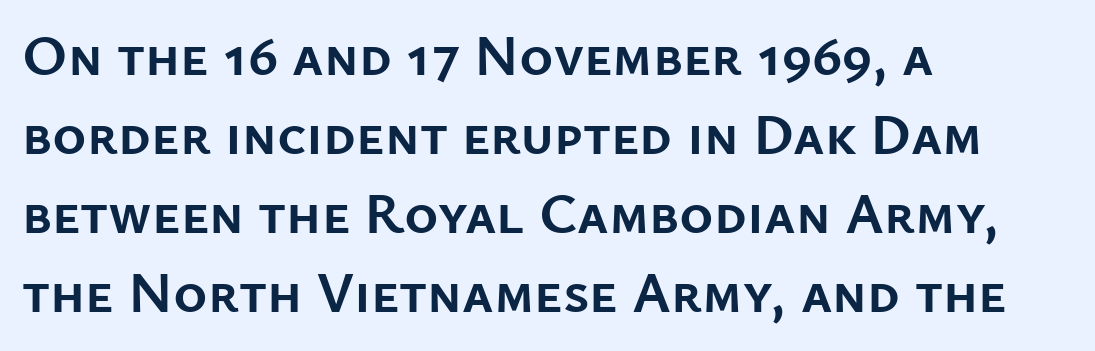
Look at the stroke-to-counter ratio: heavy, a bold. Nope, not italic — everything's standing straight. Look at the tracking — it's just the regular setting, nothing added. Honestly, there is no underline to notice here at all. Interline gaps are of average width in this sample. Regarding serifs, this sample does without them.
